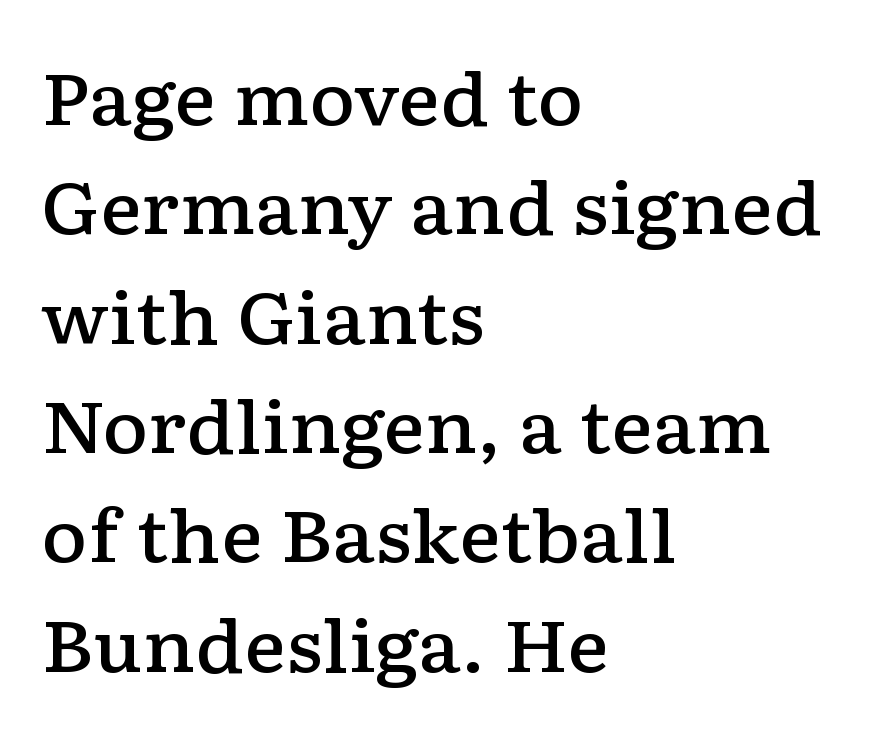
The image shows 71 px semibold, wide serif type, upright; set left-aligned, normal line spacing (1.54x), normal letter spacing, not underlined; low stroke contrast and a medium x-height.
